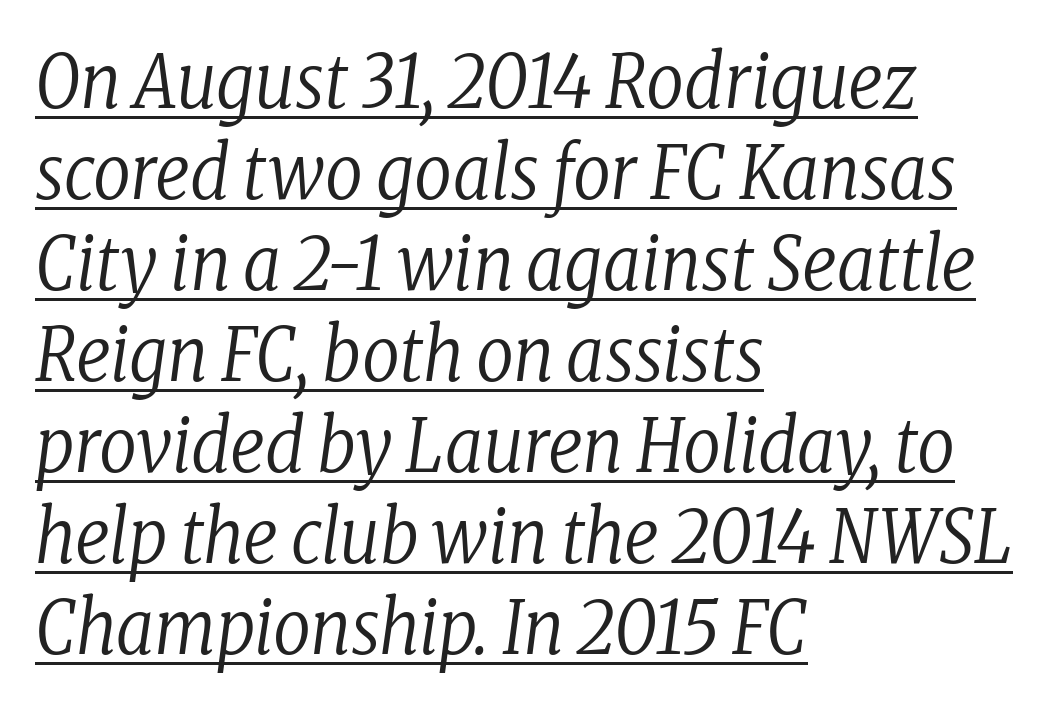
{"serif": "yes", "italic": "yes", "lean": "right", "slant_degrees": 8, "bold": "no", "weight": "regular", "width": "condensed", "stroke_contrast": "low", "x_height": "medium", "monospaced": "no", "underline": "yes", "align": "left", "line_spacing_ratio": 1.23, "letter_spacing": "normal", "letter_spacing_em": 0.0, "glyph_px": 74}
